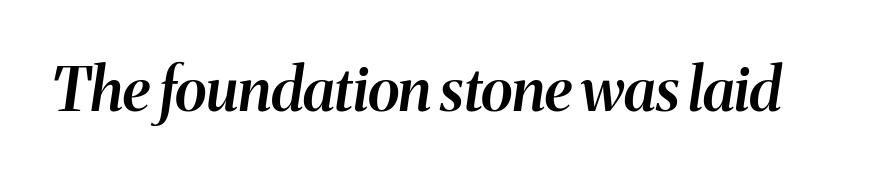
The image shows 60 px semibold type, italic (leaning right); set normal letter spacing, not underlined; medium stroke contrast and a medium x-height.
